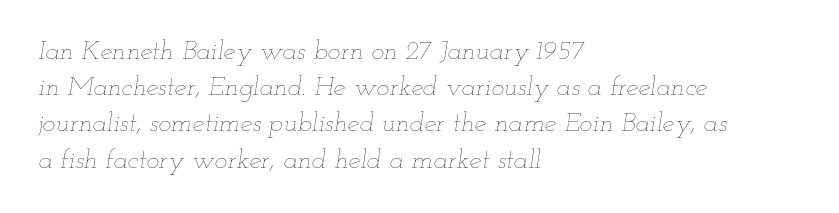
The image shows 27 px text type, italic (leaning right); set left-aligned, normal line spacing (1.34x), normal letter spacing, not underlined.
